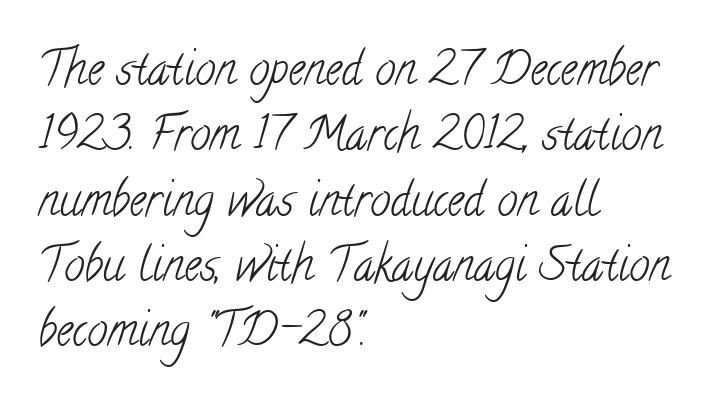
The image shows 46 px light, condensed serif type; set left-aligned, normal line spacing (1.42x), normal letter spacing, not underlined; low stroke contrast and a small x-height.
